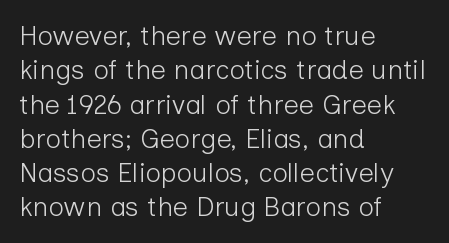
The letterforms sit at book weight or below. Honestly, the letter spacing is just normal — you wouldn't notice it. The type sits square on the baseline with zero lean. Unmarked baselines from the first word to the last. The text block is weighted toward the left margin, trailing off unevenly rightward. The designer left line spacing at the default.
